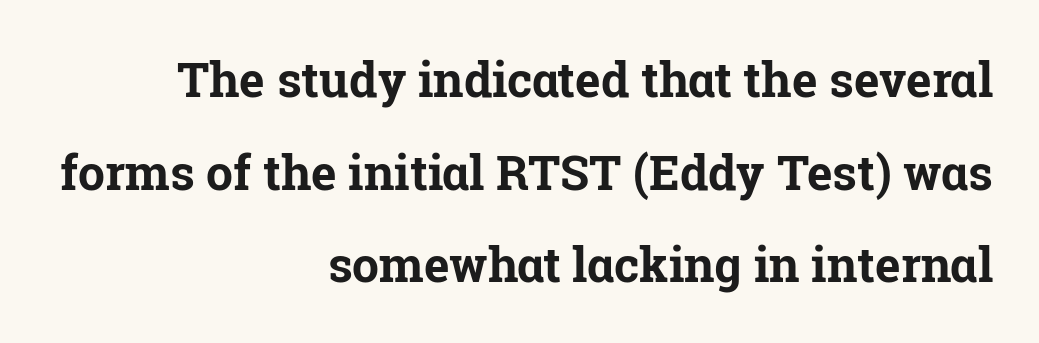
Looks like regular typesetting: each glyph gets only the width it needs. Descenders hang freely into open space. Compared with typical body copy, the letter spacing here is the same. Does the copy run flush right? Yes — the right margin is perfectly even. One glance says open: line gaps are wider than usual. The typography opts for an upright posture over an oblique one.
